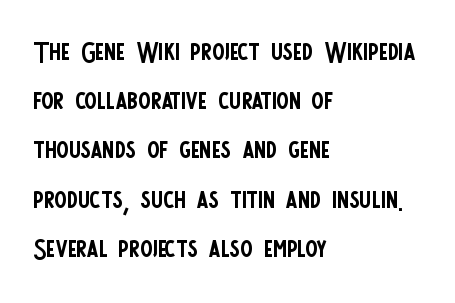
Q: Is the text bold? A: No.
Q: Is the text italic (slanted)? A: No, it is upright.
Q: Is the typeface a serif or a sans-serif typeface? A: Sans-serif.
Q: Is the text underlined? A: No.
Q: How is the paragraph aligned? A: Left-aligned.
Q: Is the spacing between letters normal or unusually wide? A: Normal.
Q: Is the spacing between lines tight, normal or loose? A: Normal.
Q: Width (condensed, normal, or wide)? A: Condensed.
Q: Stroke contrast? A: Low.
Q: x-height? A: Large.
Q: Monospaced? A: No.
